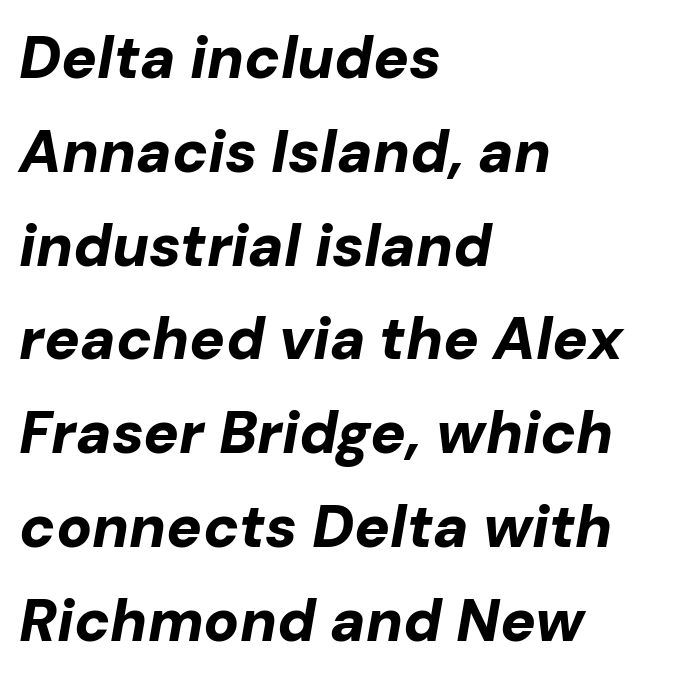
Rendered with sloped, italic letterforms. The rows are spaced the way most documents space them. Think of a printed novel: that variable character pitch is what you see here. Caption: bold face, heavy strokes.
